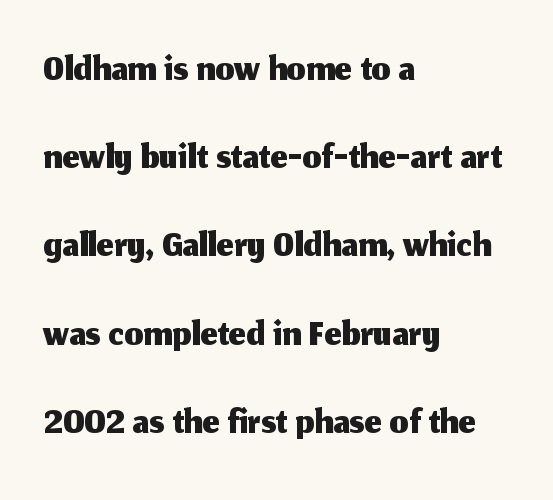
The specimen omits any rule beneath the text block's lines. The face used here is proportionally spaced, like ordinary book or web type. Spacing between characters is what you'd get straight out of the box. The setting favours the left margin, as ordinary paragraphs usually do.
